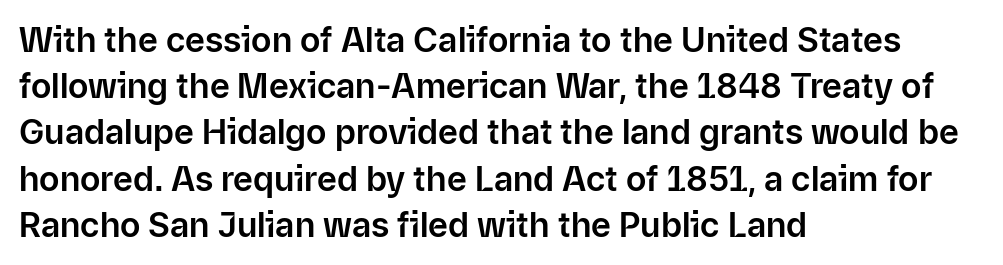
The image shows 34 px sans-serif type, upright; set left-aligned, normal line spacing (1.36x), normal letter spacing, not underlined; low stroke contrast and a medium x-height.
